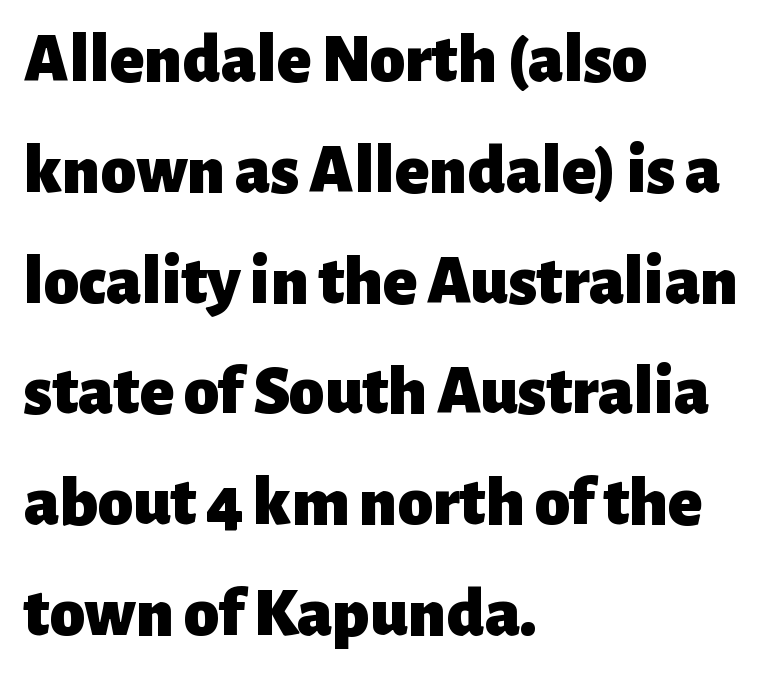
{"serif": "no", "italic": "no", "bold": "yes", "weight": "heavy", "width": "normal", "stroke_contrast": "low", "x_height": "medium", "monospaced": "no", "underline": "no", "align": "left", "line_spacing": "normal", "line_spacing_ratio": 1.56, "letter_spacing": "normal", "letter_spacing_em": 0.0, "glyph_px": 71}
